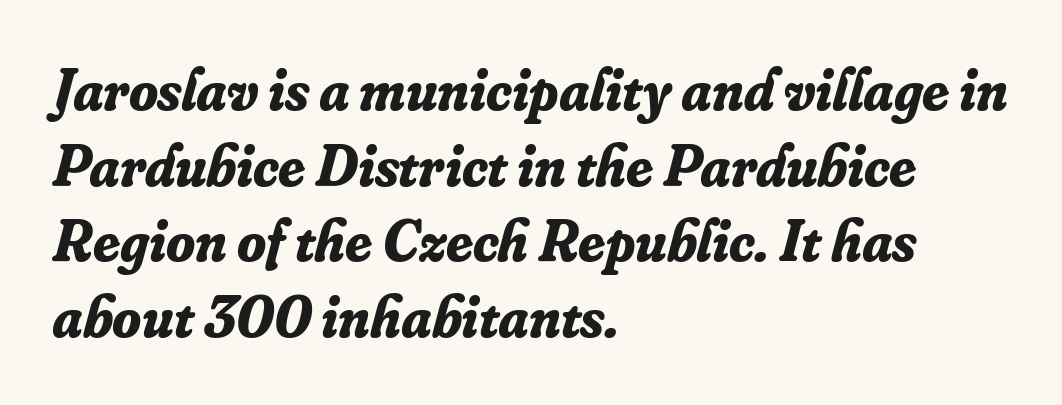
The image shows 59 px bold serif type, italic (leaning right); set left-aligned, normal line spacing (1.28x), normal letter spacing, not underlined; low stroke contrast and a small x-height.
